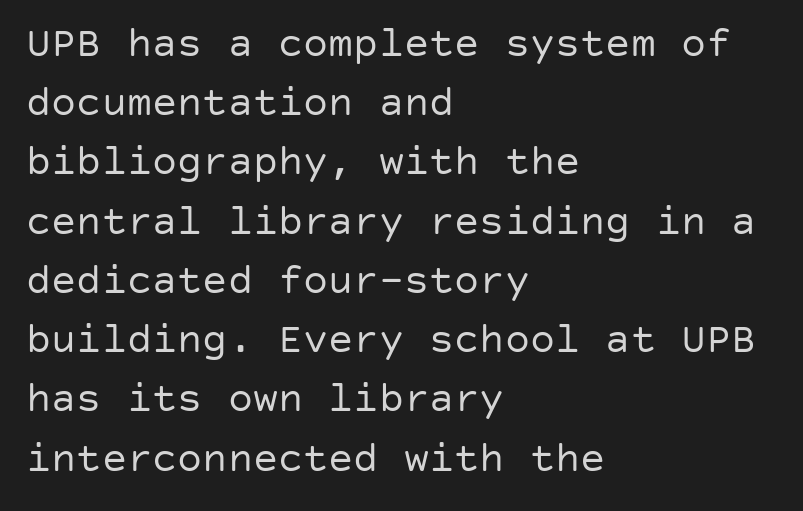
The image shows 42 px regular-weight sans-serif type, upright; set left-aligned, normal line spacing (1.41x), normal letter spacing, not underlined; low stroke contrast and a large x-height.
